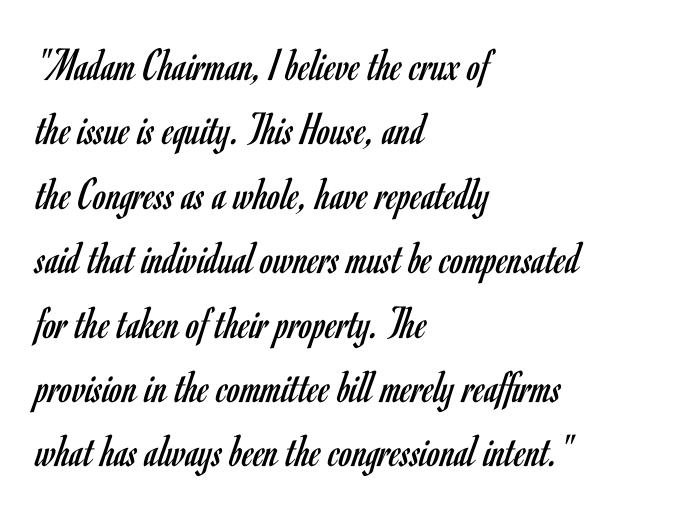
{"serif": "no", "bold": "no", "weight": "regular", "width": "condensed", "stroke_contrast": "low", "x_height": "small", "monospaced": "no", "underline": "no", "align": "left", "line_spacing": "normal", "line_spacing_ratio": 1.37, "letter_spacing": "normal", "letter_spacing_em": 0.0, "glyph_px": 47}
